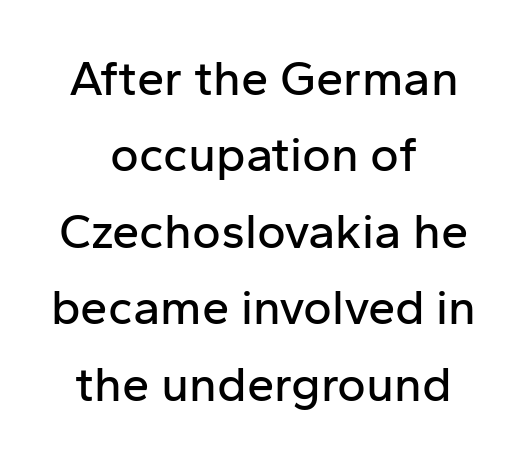
{"serif": "no", "italic": "no", "width": "normal", "stroke_contrast": "low", "x_height": "medium", "monospaced": "no", "underline": "no", "align": "center", "line_spacing": "normal", "line_spacing_ratio": 1.56, "letter_spacing": "normal", "letter_spacing_em": 0.0, "glyph_px": 49}
